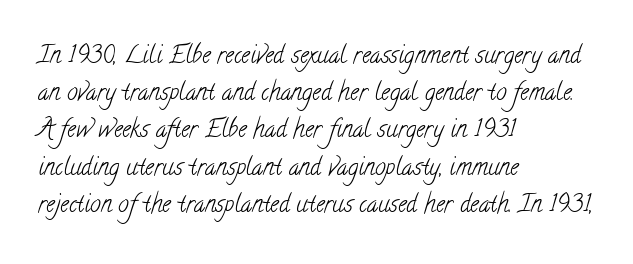
{"bold": "no", "underline": "no", "align": "left", "line_spacing": "normal", "line_spacing_ratio": 1.55, "letter_spacing": "normal", "letter_spacing_em": 0.0, "glyph_px": 24}
